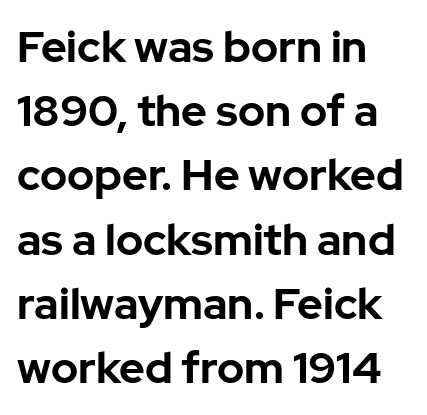
{"serif": "no", "italic": "no", "bold": "yes", "weight": "bold", "width": "normal", "stroke_contrast": "low", "x_height": "medium", "monospaced": "no", "underline": "no", "align": "left", "line_spacing": "normal", "line_spacing_ratio": 1.46, "letter_spacing": "normal", "letter_spacing_em": 0.0, "glyph_px": 44}
